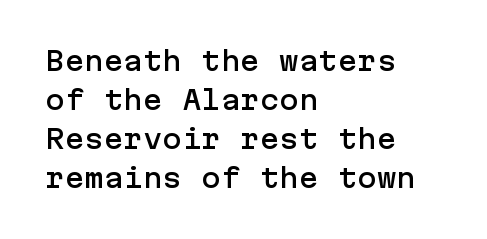
The compositor pushed each line to the left boundary. Every stem runs plumb, perpendicular to the baseline. This sample keeps an unexceptional amount of space between lines. Here the glyphs are tracked normally, forming tight word shapes. Descender tails drop into unmarked territory.
